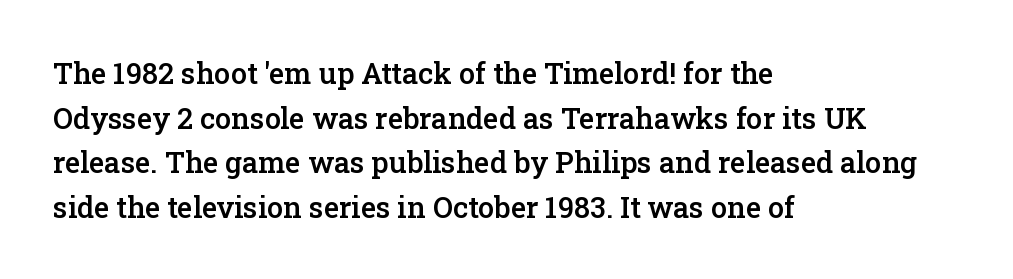
The image shows 29 px semibold serif type, upright; set left-aligned, normal line spacing (1.54x), normal letter spacing, not underlined; low stroke contrast and a medium x-height.
